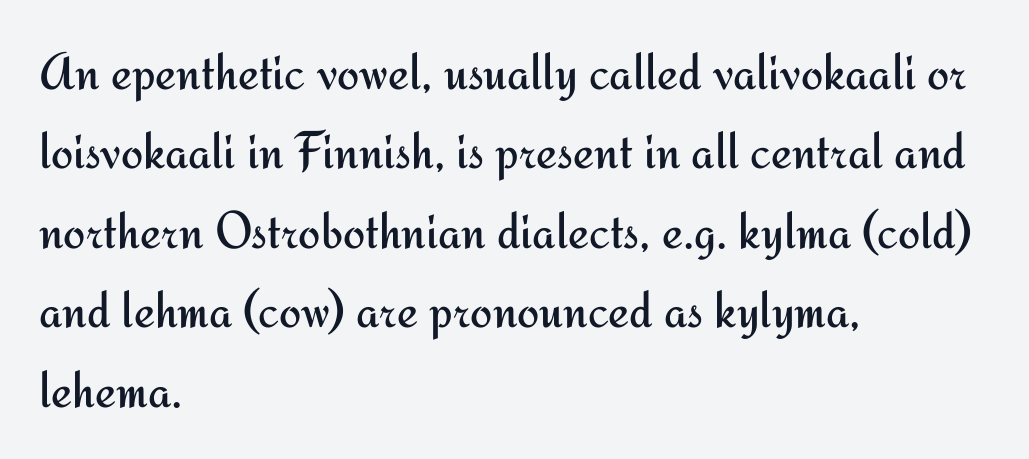
Q: Is the text bold? A: No.
Q: Is the text italic (slanted)? A: No, it is upright.
Q: Is the typeface a serif or a sans-serif typeface? A: Sans-serif.
Q: Is the text underlined? A: No.
Q: How is the paragraph aligned? A: Left-aligned.
Q: Is the spacing between letters normal or unusually wide? A: Normal.
Q: Is the spacing between lines tight, normal or loose? A: Normal.
Q: Width (condensed, normal, or wide)? A: Normal.
Q: Stroke contrast? A: Medium.
Q: x-height? A: Small.
Q: Monospaced? A: No.
